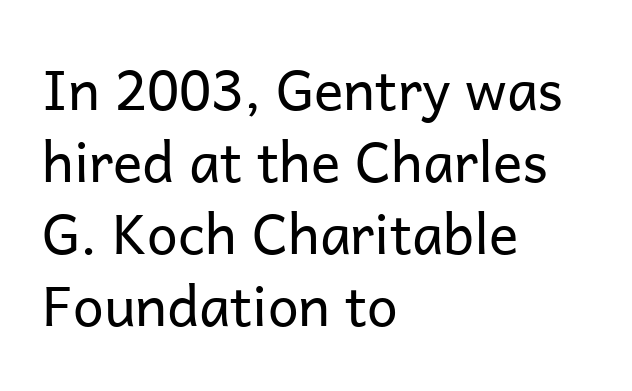
The image shows 55 px regular-weight sans-serif type, upright; set left-aligned, normal line spacing (1.31x), normal letter spacing, not underlined; low stroke contrast and a medium x-height.
